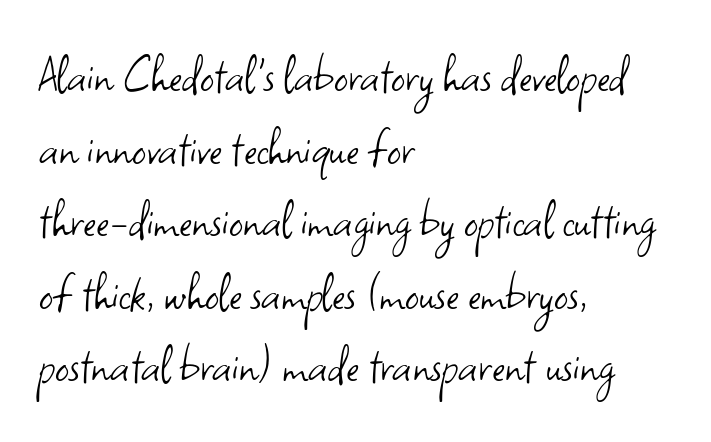
Q: Is the text bold? A: No.
Q: Is the text italic (slanted)? A: Yes.
Q: Is the typeface a serif or a sans-serif typeface? A: Sans-serif.
Q: Is the text underlined? A: No.
Q: How is the paragraph aligned? A: Left-aligned.
Q: Is the spacing between letters normal or unusually wide? A: Normal.
Q: Is the spacing between lines tight, normal or loose? A: Normal.
Q: Width (condensed, normal, or wide)? A: Normal.
Q: Stroke contrast? A: Low.
Q: x-height? A: Small.
Q: Monospaced? A: No.
